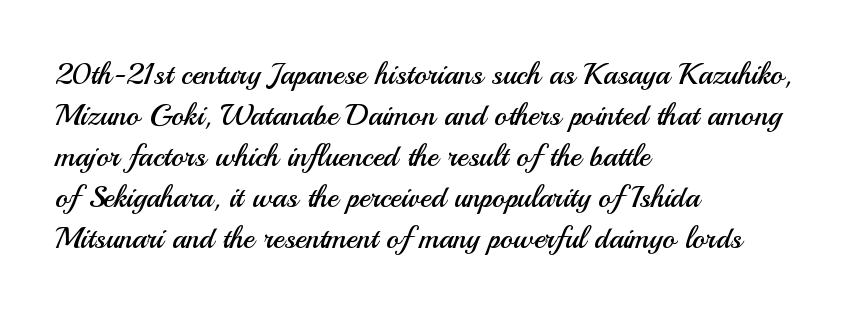
Q: Is the text bold? A: No.
Q: Is the text italic (slanted)? A: Yes.
Q: Is the typeface a serif or a sans-serif typeface? A: Sans-serif.
Q: Is the text underlined? A: No.
Q: How is the paragraph aligned? A: Left-aligned.
Q: Is the spacing between letters normal or unusually wide? A: Normal.
Q: Is the spacing between lines tight, normal or loose? A: Normal.
Q: Width (condensed, normal, or wide)? A: Normal.
Q: Stroke contrast? A: Medium.
Q: x-height? A: Small.
Q: Monospaced? A: No.
